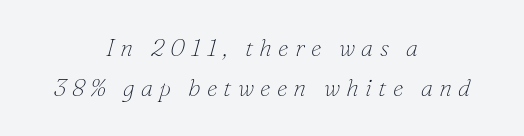
Q: Is the text bold? A: No.
Q: Is the text italic (slanted)? A: Yes, it leans right by about 16 degrees.
Q: Is the text underlined? A: No.
Q: How is the paragraph aligned? A: Centered.
Q: Is the spacing between letters normal or unusually wide? A: Unusually wide.
Q: Is the spacing between lines tight, normal or loose? A: Normal.
